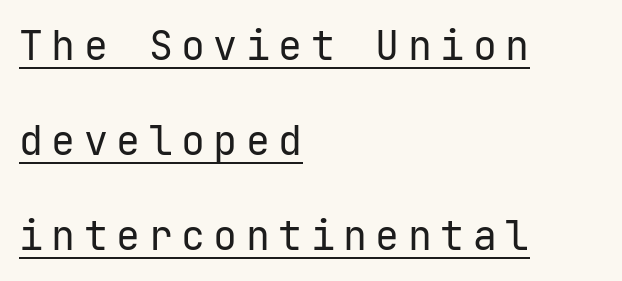
Vertically, the passage feels expansive, rows floating well apart. Style check: upright. The typeface has the unassuming heft of standard copy or less. Honestly, the underline is the first thing you notice here. All the whitespace from short lines collects on the right.
